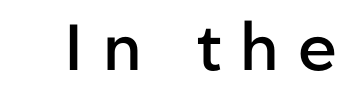
Q: Is the text bold? A: Semi-bold.
Q: Is the text italic (slanted)? A: No, it is upright.
Q: Is the typeface a serif or a sans-serif typeface? A: Sans-serif.
Q: Is the text underlined? A: No.
Q: Is the spacing between letters normal or unusually wide? A: Unusually wide.
Q: Width (condensed, normal, or wide)? A: Normal.
Q: Stroke contrast? A: Low.
Q: x-height? A: Medium.
Q: Monospaced? A: No.
